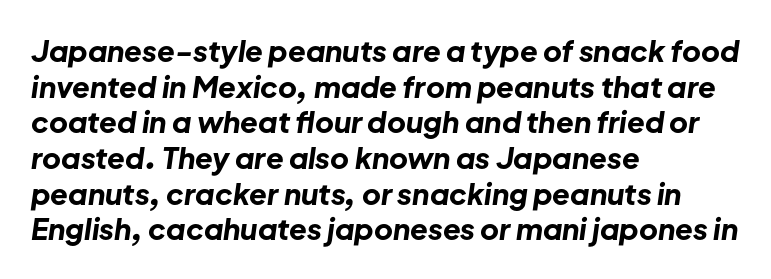
{"italic": "yes", "lean": "right", "slant_degrees": 8, "bold": "yes", "weight": "bold", "width": "normal", "stroke_contrast": "low", "x_height": "medium", "monospaced": "no", "underline": "no", "align": "left", "line_spacing_ratio": 1.23, "letter_spacing": "normal", "letter_spacing_em": 0.0, "glyph_px": 29}
